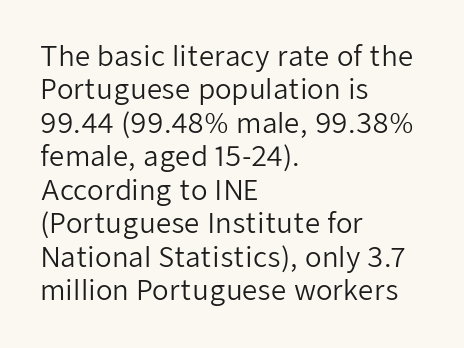
No letter is thick-stroked: the sample isn't bold. This rendering leaves character spacing at its baseline value. A bare baseline throughout the passage. Line beginnings align vertically; line endings do not. This sample uses an upright cut, with every glyph sitting square on the baseline.
